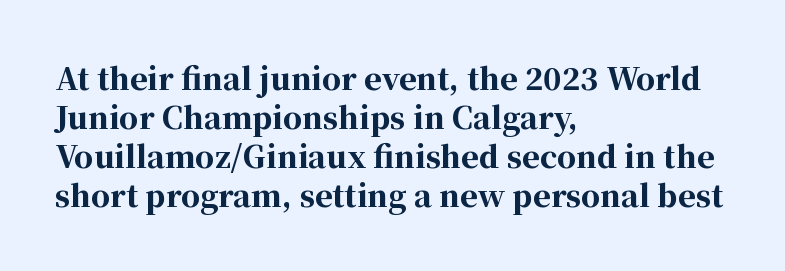
{"serif": "yes", "italic": "no", "bold": "yes", "weight": "bold", "width": "normal", "stroke_contrast": "high", "x_height": "medium", "monospaced": "no", "underline": "no", "align": "left", "line_spacing": "normal", "line_spacing_ratio": 1.3, "letter_spacing": "normal", "letter_spacing_em": 0.0, "glyph_px": 30}
